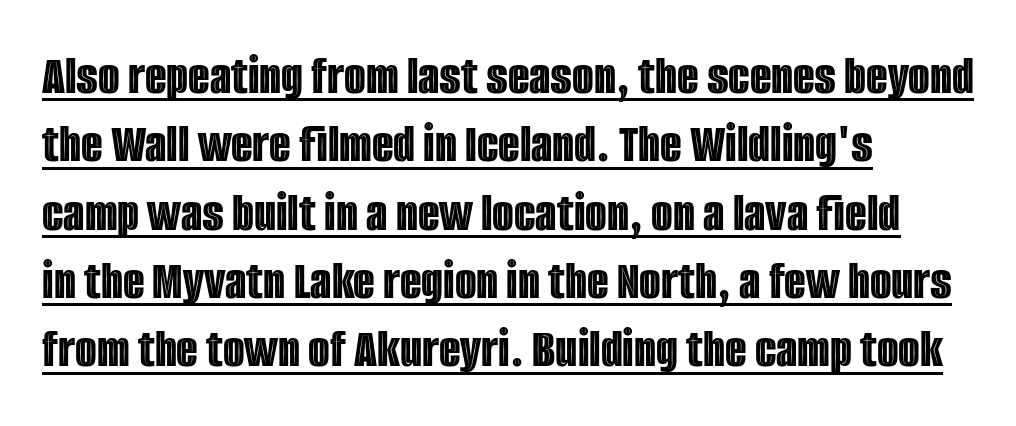
The lettering stays uniformly vertical, giving the passage a roman look. These lines stack with their left ends in a neat column. The lettering is marked with a stroke running underneath it. This sample has the flowing, uneven cadence of proportional lettering. Between one letter and the next there's only the usual sliver of space.
